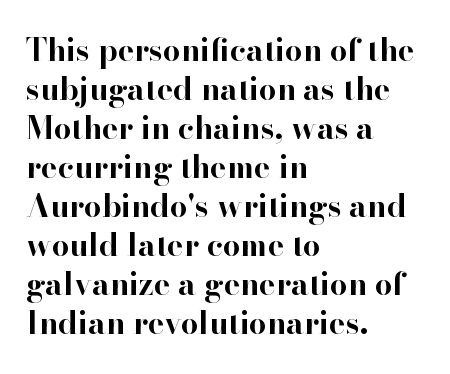
{"serif": "yes", "italic": "no", "bold": "yes", "weight": "bold", "width": "normal", "stroke_contrast": "high", "x_height": "small", "monospaced": "no", "underline": "no", "align": "left", "line_spacing": "normal", "line_spacing_ratio": 1.26, "letter_spacing": "normal", "letter_spacing_em": 0.0, "glyph_px": 31}
